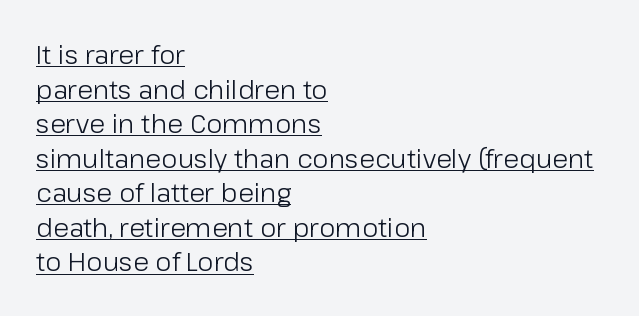
Q: Is the text bold? A: No.
Q: Is the text italic (slanted)? A: No, it is upright.
Q: Is the text underlined? A: Yes.
Q: How is the paragraph aligned? A: Left-aligned.
Q: Is the spacing between letters normal or unusually wide? A: Normal.
Q: Is the spacing between lines tight, normal or loose? A: Normal.
